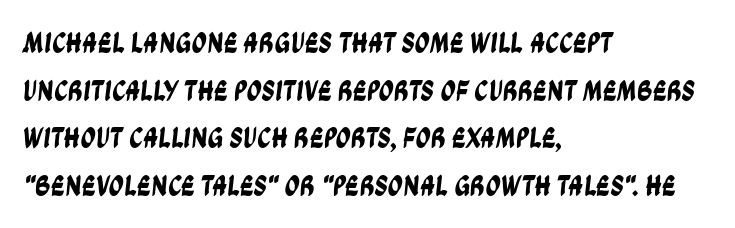
The lines in this sample share a left origin and differ only in where they stop. Font category for this specimen: sans-serif. Beneath every word, the page is bare. The letterforms sit shoulder to shoulder at normal distance. Regular leading. Here the designer chose a conventional face with non-uniform glyph widths.
